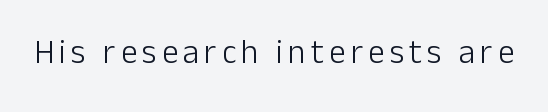
Spacing verdict: proportional, widths tailored to each character. I'd call this a sans setting — the letters go barefoot. Nope, not italic — everything's standing straight. The words here are not underlined. Stems and bowls with no extra thickness — not bold.
